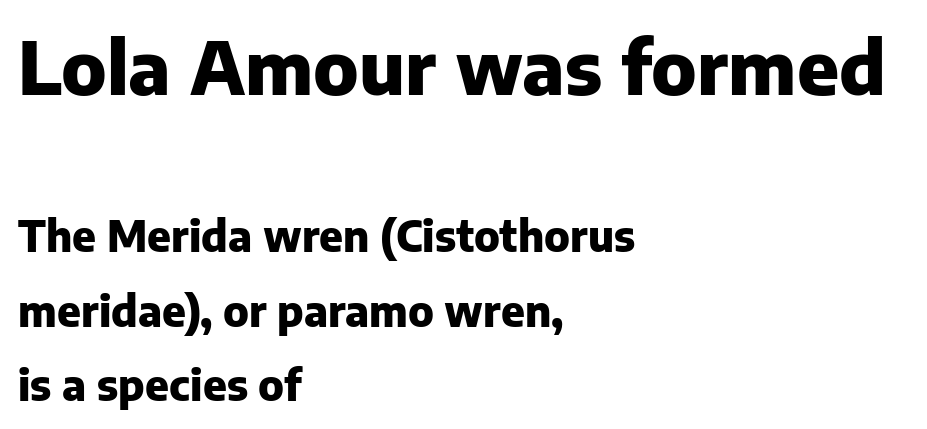
Q: Is the text bold? A: Yes.
Q: Is the text italic (slanted)? A: No, it is upright.
Q: Is the typeface a serif or a sans-serif typeface? A: Sans-serif.
Q: Is the text underlined? A: No.
Q: How is the paragraph aligned? A: Left-aligned.
Q: Is the spacing between letters normal or unusually wide? A: Normal.
Q: Which block of text is set in a larger size, the first (top) or the second (bottom)? A: The first (top) one.
Q: Width (condensed, normal, or wide)? A: Normal.
Q: Stroke contrast? A: Low.
Q: x-height? A: Medium.
Q: Monospaced? A: No.
